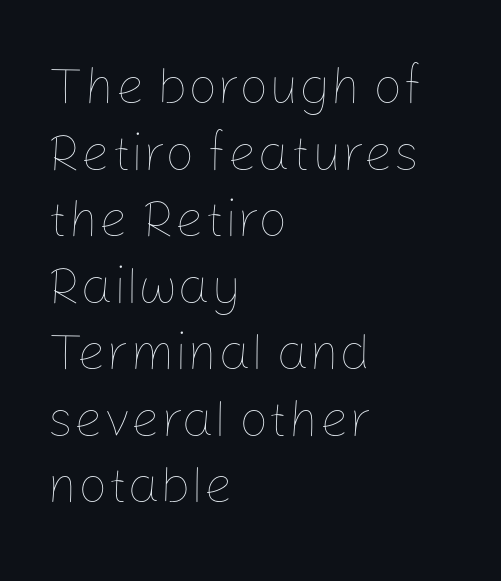
Q: Is the text bold? A: No.
Q: Is the text italic (slanted)? A: No, it is upright.
Q: Is the text underlined? A: No.
Q: How is the paragraph aligned? A: Left-aligned.
Q: Is the spacing between letters normal or unusually wide? A: Normal.
Q: Is the spacing between lines tight, normal or loose? A: Normal.
Q: Width (condensed, normal, or wide)? A: Normal.
Q: Stroke contrast? A: Low.
Q: x-height? A: Medium.
Q: Monospaced? A: No.
